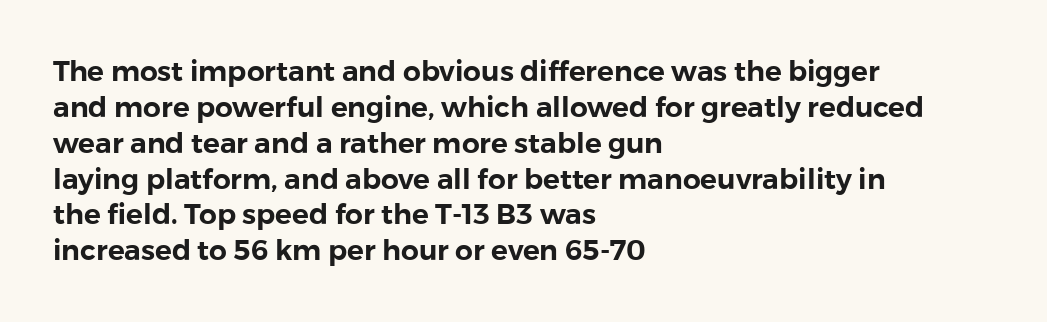
Q: Is the text italic (slanted)? A: No, it is upright.
Q: Is the typeface a serif or a sans-serif typeface? A: Sans-serif.
Q: Is the text underlined? A: No.
Q: How is the paragraph aligned? A: Left-aligned.
Q: Is the spacing between letters normal or unusually wide? A: Normal.
Q: Is the spacing between lines tight, normal or loose? A: Normal.
Q: Width (condensed, normal, or wide)? A: Normal.
Q: x-height? A: Medium.
Q: Monospaced? A: No.
